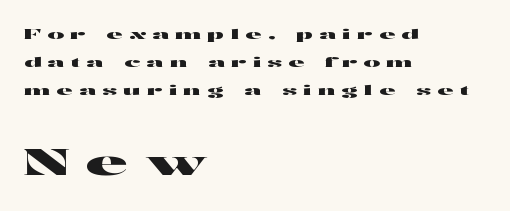
You could fit nearly another row in the gap between these rows. In CSS terms this would be text-align: left. If you drew a line through each stem, it would be perfectly vertical. Caption: upper text group reduced, lower text group enlarged. Each letter keeps its own natural width here, so spacing adapts to shape.
